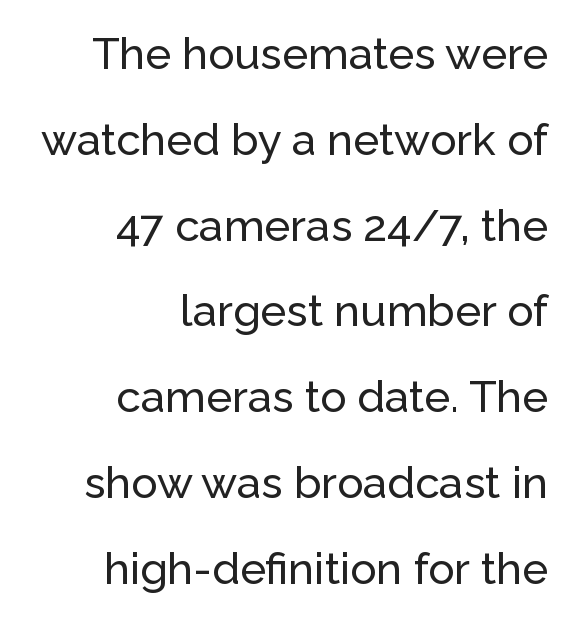
The image shows 44 px sans-serif type, upright; set right-aligned, loose line spacing (1.95x), normal letter spacing, not underlined; low stroke contrast and a medium x-height.
